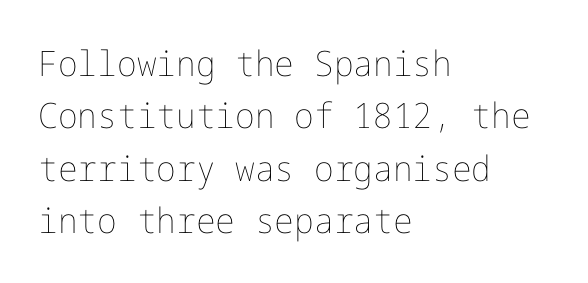
Q: Is the text bold? A: No.
Q: Is the text italic (slanted)? A: No, it is upright.
Q: Is the text underlined? A: No.
Q: How is the paragraph aligned? A: Left-aligned.
Q: Is the spacing between letters normal or unusually wide? A: Normal.
Q: Is the spacing between lines tight, normal or loose? A: Normal.
Q: Width (condensed, normal, or wide)? A: Normal.
Q: Stroke contrast? A: Low.
Q: x-height? A: Medium.
